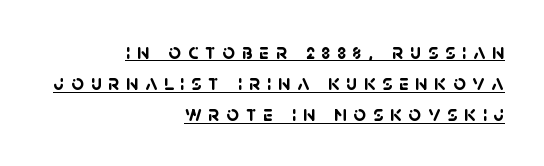
{"bold": "yes", "underline": "yes", "align": "right", "line_spacing": "normal", "line_spacing_ratio": 1.42, "letter_spacing": "wide", "letter_spacing_em": 0.3, "glyph_px": 22}
